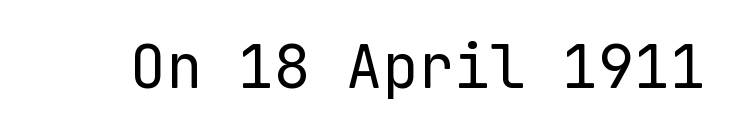
Fixed-width glyphs throughout — classic coding-font behaviour. How are the letters spaced? Ordinarily, with no added tracking. The axis of the letterforms is exactly vertical. A quiet, ordinary-to-light weight characterises the typeface.
